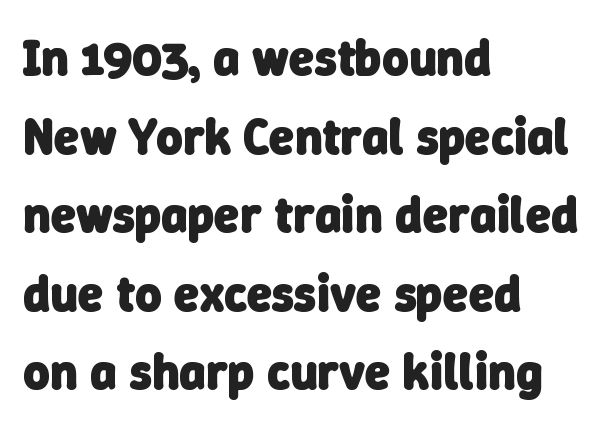
{"serif": "no", "bold": "yes", "weight": "heavy", "width": "normal", "stroke_contrast": "low", "x_height": "medium", "monospaced": "no", "underline": "no", "align": "left", "line_spacing": "normal", "line_spacing_ratio": 1.54, "letter_spacing": "normal", "letter_spacing_em": 0.0, "glyph_px": 51}
